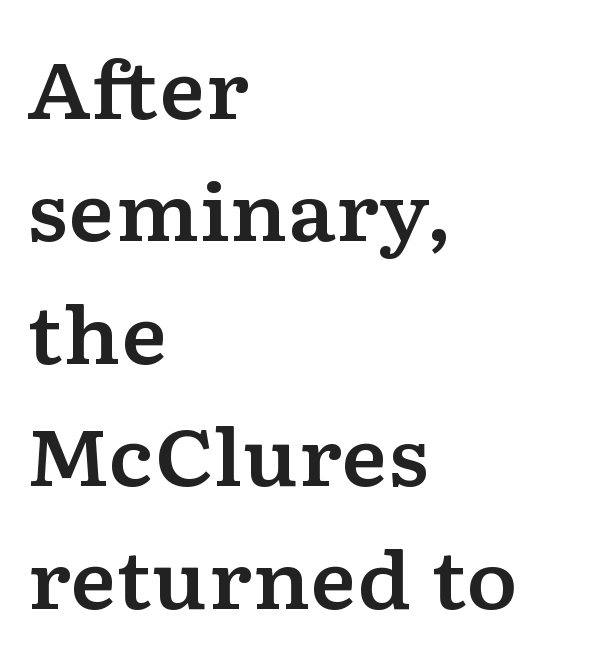
Q: Is the text italic (slanted)? A: No, it is upright.
Q: Is the typeface a serif or a sans-serif typeface? A: Serif.
Q: Is the text underlined? A: No.
Q: How is the paragraph aligned? A: Left-aligned.
Q: Is the spacing between letters normal or unusually wide? A: Normal.
Q: Is the spacing between lines tight, normal or loose? A: Normal.
Q: Width (condensed, normal, or wide)? A: Wide.
Q: Stroke contrast? A: Low.
Q: x-height? A: Medium.
Q: Monospaced? A: No.
